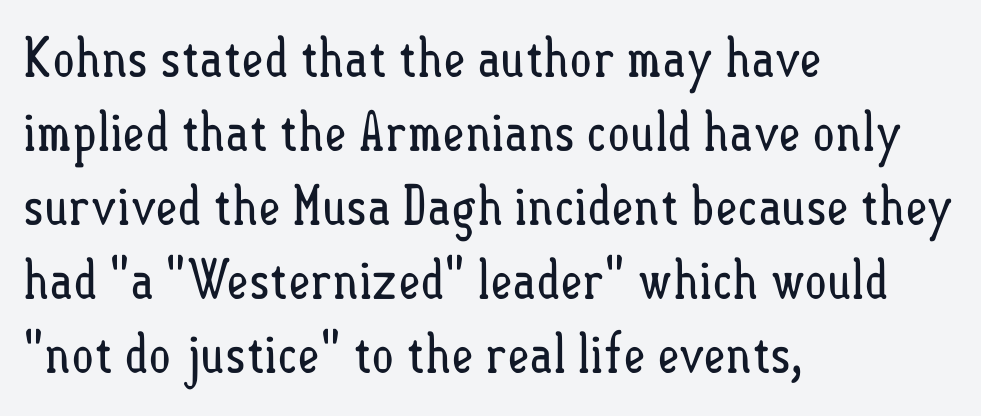
{"italic": "no", "bold": "no", "weight": "regular", "width": "condensed", "stroke_contrast": "low", "x_height": "small", "monospaced": "no", "underline": "no", "align": "left", "line_spacing": "normal", "line_spacing_ratio": 1.37, "letter_spacing": "normal", "letter_spacing_em": 0.0, "glyph_px": 54}
